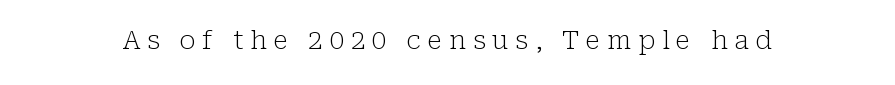
Q: Is the text bold? A: No.
Q: Is the text italic (slanted)? A: No, it is upright.
Q: Is the text underlined? A: No.
Q: Is the spacing between letters normal or unusually wide? A: Unusually wide.
